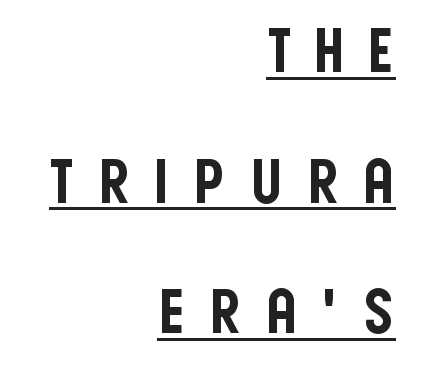
Looks like regular typesetting: each glyph gets only the width it needs. A continuous stroke trails under the words, as in a hyperlink. Notice the wide empty band between every row — that's loose leading. The typography opts for an upright posture over an oblique one.
